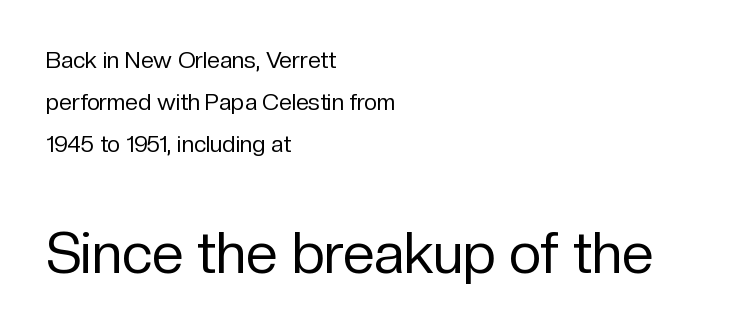
Q: Is the text bold? A: No.
Q: Is the text italic (slanted)? A: No, it is upright.
Q: Is the typeface a serif or a sans-serif typeface? A: Sans-serif.
Q: Is the text underlined? A: No.
Q: How is the paragraph aligned? A: Left-aligned.
Q: Is the spacing between letters normal or unusually wide? A: Normal.
Q: Which block of text is set in a larger size, the first (top) or the second (bottom)? A: The second (bottom) one.
Q: Width (condensed, normal, or wide)? A: Normal.
Q: Stroke contrast? A: Low.
Q: x-height? A: Medium.
Q: Monospaced? A: No.
